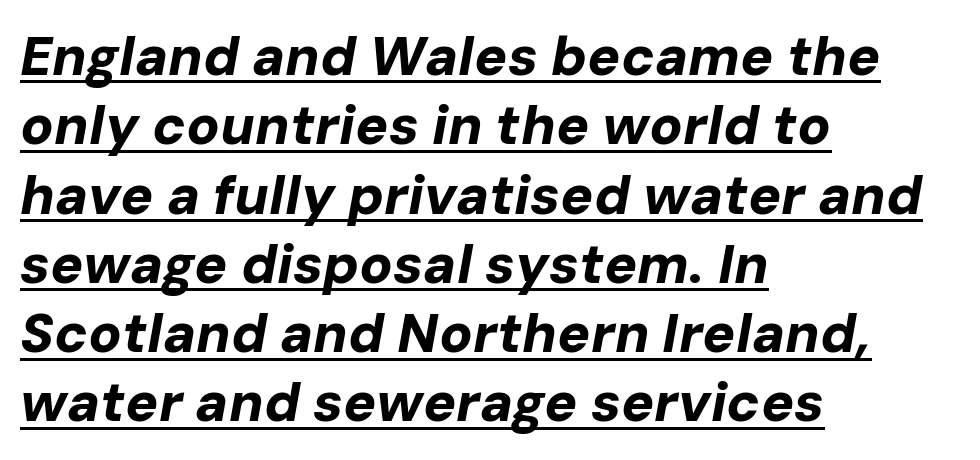
Every word sits above its own underline. Horizontal bands of white between lines are of average thickness. The lines in this sample share a left origin and differ only in where they stop. A typesetter would mark this as italic. Is this a fixed-width face? No — the glyphs have proportional, varying widths.
